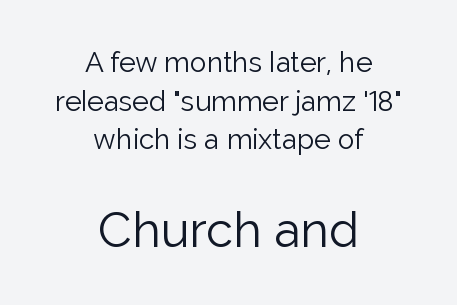
Q: Is the text bold? A: No.
Q: Is the text italic (slanted)? A: No, it is upright.
Q: Is the typeface a serif or a sans-serif typeface? A: Sans-serif.
Q: Is the text underlined? A: No.
Q: How is the paragraph aligned? A: Centered.
Q: Is the spacing between letters normal or unusually wide? A: Normal.
Q: Is the spacing between lines tight, normal or loose? A: Normal.
Q: Which block of text is set in a larger size, the first (top) or the second (bottom)? A: The second (bottom) one.
Q: Width (condensed, normal, or wide)? A: Normal.
Q: Stroke contrast? A: Low.
Q: x-height? A: Medium.
Q: Monospaced? A: No.
